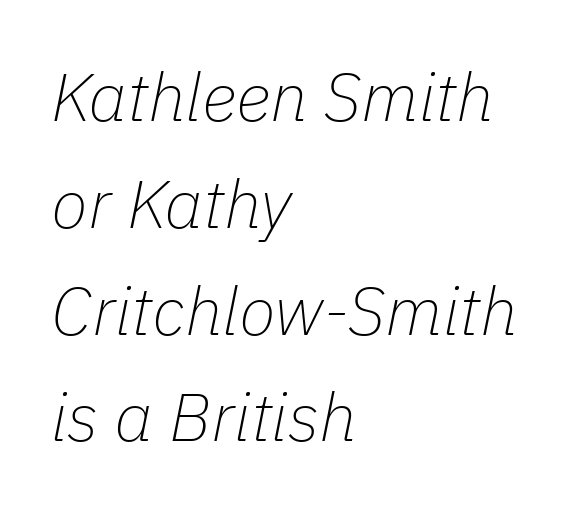
Which margin do the lines hug? The left one — the right edge is uneven. Rows of type keep a routine distance in the vertical direction. If you drew a line through each stem, it would be angled. The line texture is even and compact thanks to regular tracking.
